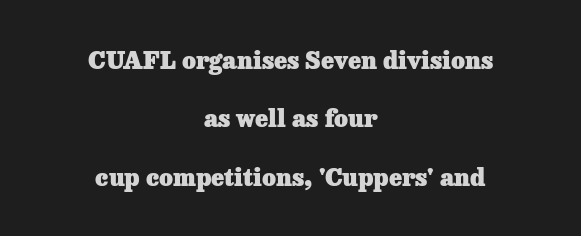
Q: Is the text bold? A: Yes.
Q: Is the text italic (slanted)? A: No, it is upright.
Q: Is the text underlined? A: No.
Q: How is the paragraph aligned? A: Centered.
Q: Is the spacing between letters normal or unusually wide? A: Normal.
Q: Is the spacing between lines tight, normal or loose? A: Loose.
